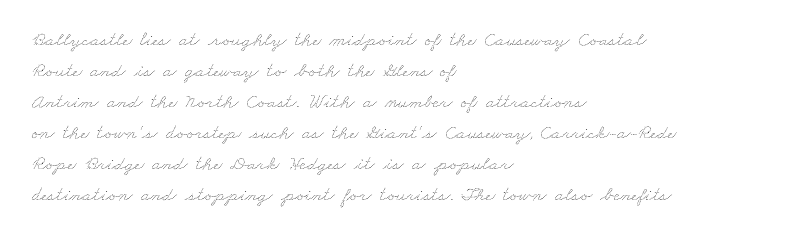
The image shows 20 px text type; set left-aligned, normal line spacing (1.55x), normal letter spacing, not underlined.
